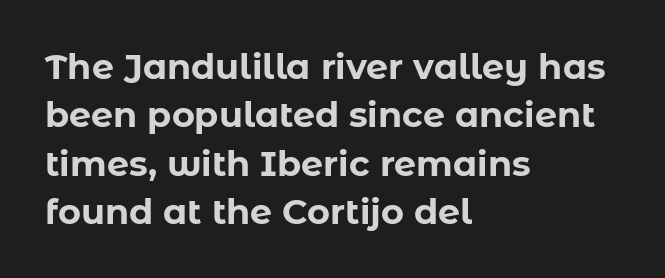
Q: Is the text bold? A: Yes.
Q: Is the text italic (slanted)? A: No, it is upright.
Q: Is the typeface a serif or a sans-serif typeface? A: Sans-serif.
Q: Is the text underlined? A: No.
Q: How is the paragraph aligned? A: Left-aligned.
Q: Is the spacing between letters normal or unusually wide? A: Normal.
Q: Is the spacing between lines tight, normal or loose? A: Normal.
Q: Width (condensed, normal, or wide)? A: Normal.
Q: Stroke contrast? A: Low.
Q: x-height? A: Medium.
Q: Monospaced? A: No.
